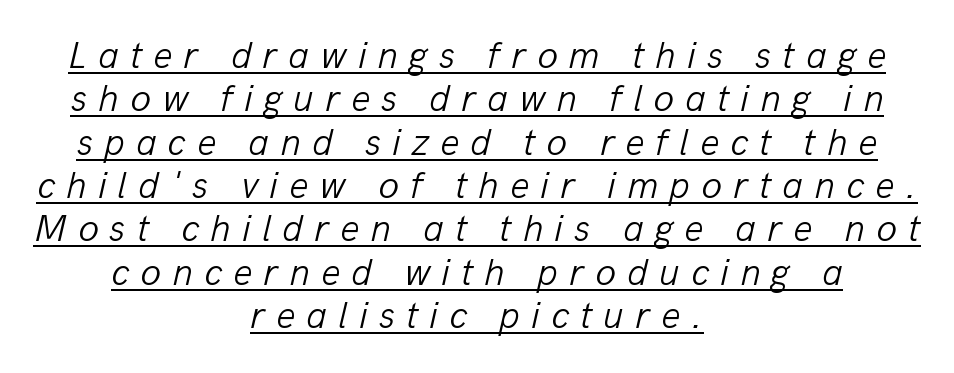
Letter spacing: wide. Is this a fixed-width face? No — the glyphs have proportional, varying widths. Somebody hit Ctrl+U on this one — the words are underlined. Stem width sits at or under what a default text font uses. If you drew a line through each stem, it would be angled. You could barely slide anything between these rows.
